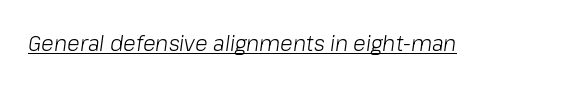
Would a proofreader flag this as italicized? Yes. The string is rendered with underlining switched on. Is this a heavy cut? Hardly; it is regular or lighter. There is no visible air inserted between adjacent glyphs.
